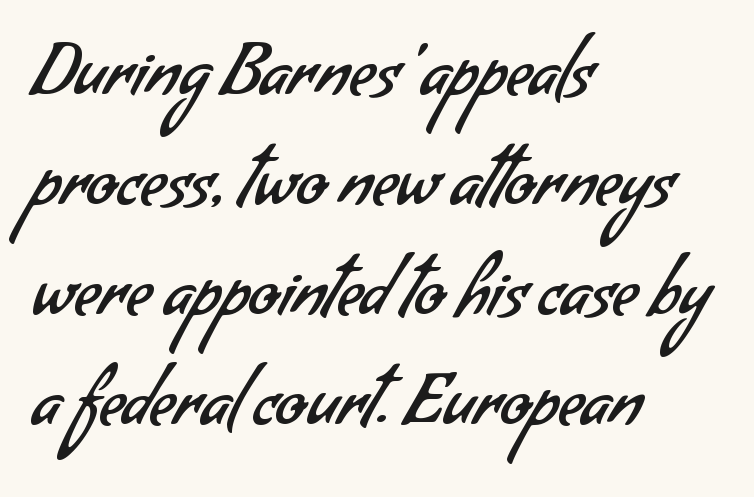
The image shows 70 px regular-weight sans-serif type; set left-aligned, normal line spacing (1.57x), normal letter spacing, not underlined; low stroke contrast and a small x-height.
